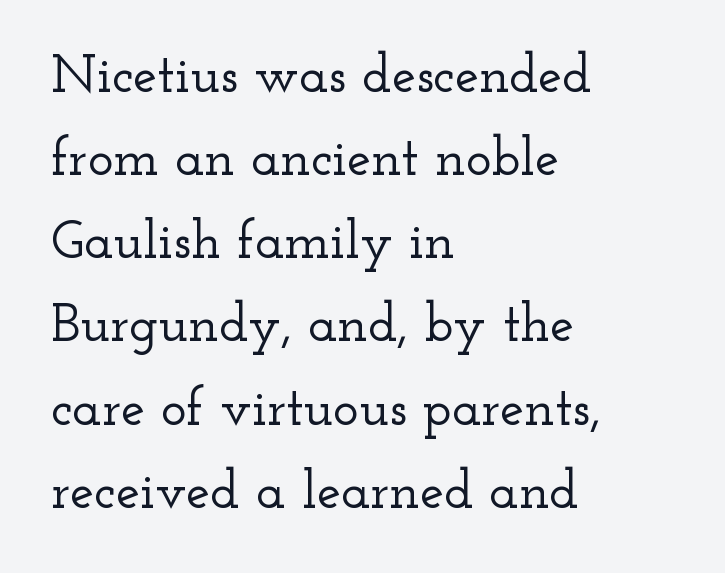
Q: Is the text italic (slanted)? A: No, it is upright.
Q: Is the typeface a serif or a sans-serif typeface? A: Serif.
Q: Is the text underlined? A: No.
Q: How is the paragraph aligned? A: Left-aligned.
Q: Is the spacing between letters normal or unusually wide? A: Normal.
Q: Is the spacing between lines tight, normal or loose? A: Normal.
Q: Width (condensed, normal, or wide)? A: Wide.
Q: Stroke contrast? A: Low.
Q: x-height? A: Small.
Q: Monospaced? A: No.
